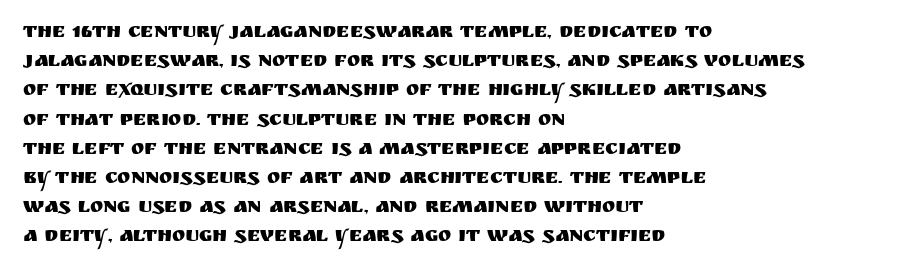
The image shows 20 px text type, upright; set left-aligned, normal line spacing (1.46x), normal letter spacing, not underlined.
